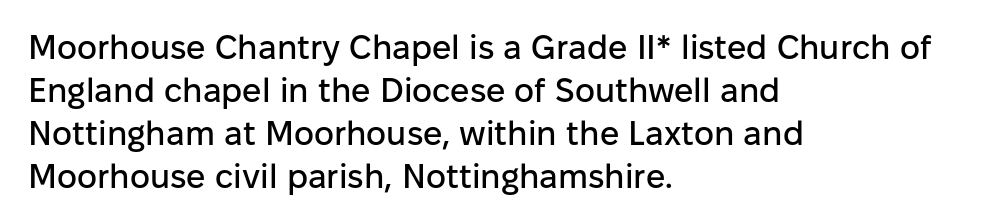
The image shows 34 px sans-serif type, upright; set left-aligned, normal line spacing (1.26x), normal letter spacing, not underlined; low stroke contrast and a medium x-height.
